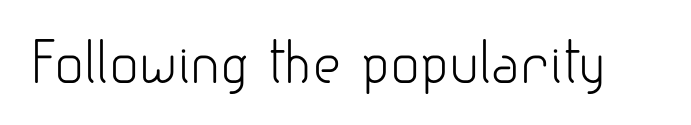
Each row of text sits above clean, open space. Each letter keeps its own natural width here, so spacing adapts to shape. Weight: regular or lighter. The type sits square on the baseline with zero lean. The passage shown is typeset with a sans-serif family.
